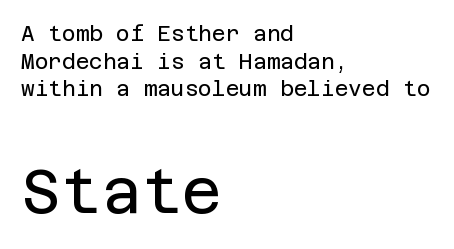
The image shows 62 px regular-weight sans-serif type, upright; set left-aligned, normal line spacing (1.32x), normal letter spacing, not underlined; the second (bottom) block is 2.95x larger; low stroke contrast and a large x-height.
